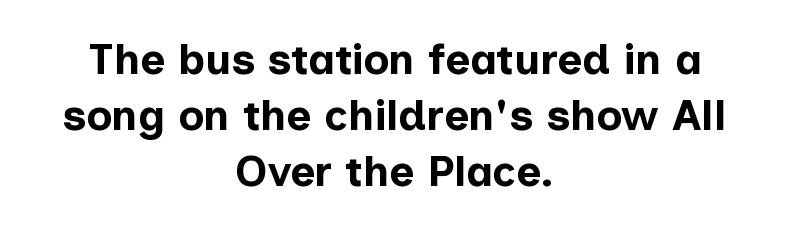
{"serif": "no", "italic": "no", "bold": "yes", "weight": "bold", "width": "normal", "stroke_contrast": "low", "x_height": "medium", "monospaced": "no", "underline": "no", "align": "center", "line_spacing": "normal", "line_spacing_ratio": 1.3, "letter_spacing": "normal", "letter_spacing_em": 0.0, "glyph_px": 43}
